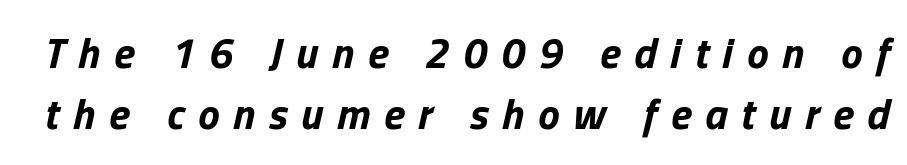
{"italic": "yes", "lean": "right", "slant_degrees": 13, "bold": "yes", "weight": "bold", "width": "normal", "stroke_contrast": "low", "x_height": "medium", "monospaced": "no", "underline": "no", "line_spacing": "normal", "line_spacing_ratio": 1.41, "letter_spacing": "wide", "letter_spacing_em": 0.32, "glyph_px": 43}
